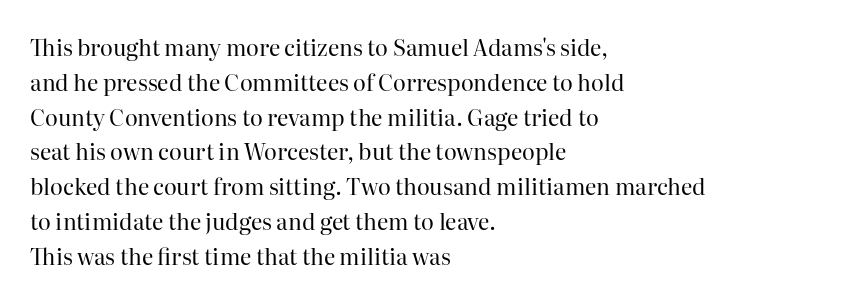
{"italic": "no", "bold": "no", "underline": "no", "align": "left", "line_spacing": "normal", "line_spacing_ratio": 1.58, "letter_spacing": "normal", "letter_spacing_em": 0.0, "glyph_px": 22}
